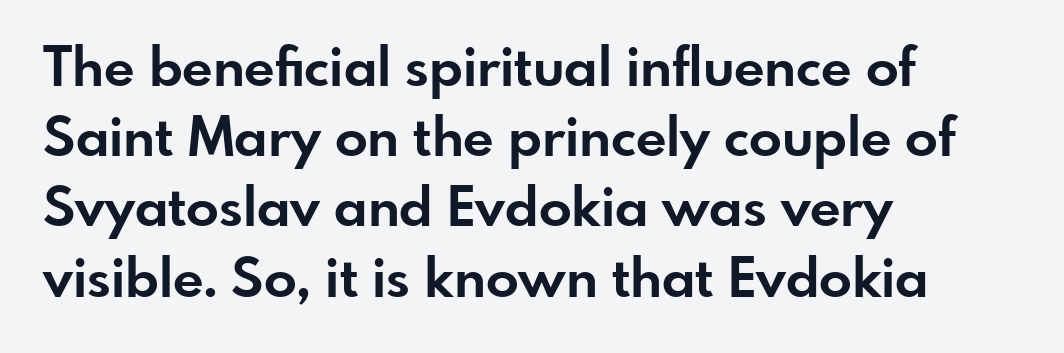
Q: Is the text bold? A: Yes.
Q: Is the text italic (slanted)? A: No, it is upright.
Q: Is the typeface a serif or a sans-serif typeface? A: Sans-serif.
Q: Is the text underlined? A: No.
Q: How is the paragraph aligned? A: Left-aligned.
Q: Is the spacing between letters normal or unusually wide? A: Normal.
Q: Is the spacing between lines tight, normal or loose? A: Normal.
Q: Width (condensed, normal, or wide)? A: Normal.
Q: Stroke contrast? A: Low.
Q: x-height? A: Small.
Q: Monospaced? A: No.
